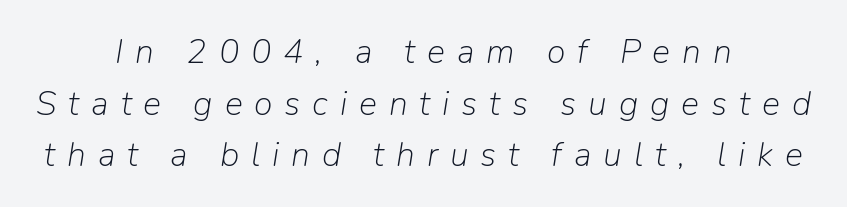
The string is rendered with underlining switched off. Letter spacing: wide. The passage shown is typed in a proportional face where columns would drift. Compared with a typical body face, this is equally light or lighter still.
